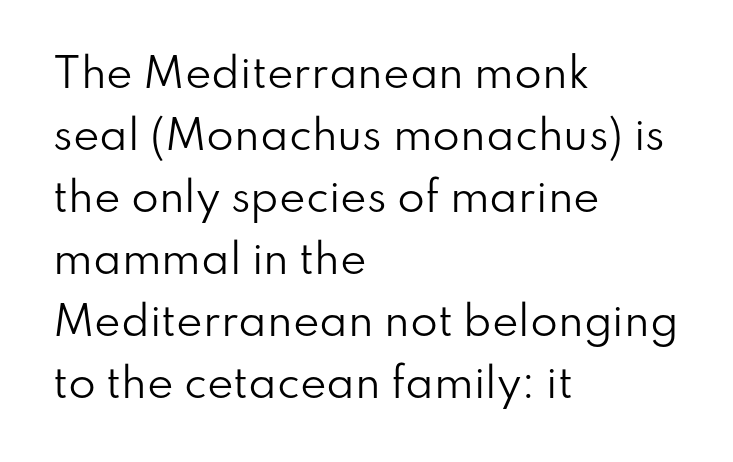
The image shows 40 px regular-weight sans-serif type, upright; set left-aligned, normal line spacing (1.55x), normal letter spacing, not underlined; low stroke contrast and a small x-height.
